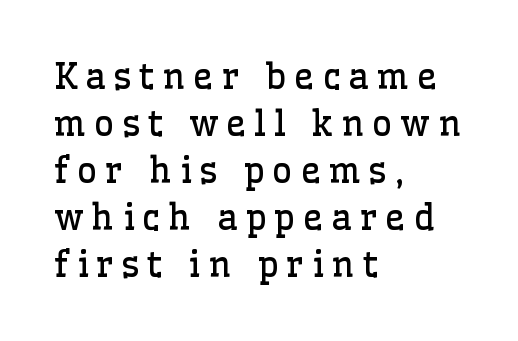
Q: Is the text bold? A: No.
Q: Is the text italic (slanted)? A: No, it is upright.
Q: Is the typeface a serif or a sans-serif typeface? A: Serif.
Q: Is the text underlined? A: No.
Q: How is the paragraph aligned? A: Left-aligned.
Q: Is the spacing between letters normal or unusually wide? A: Unusually wide.
Q: Is the spacing between lines tight, normal or loose? A: Normal.
Q: Width (condensed, normal, or wide)? A: Normal.
Q: Stroke contrast? A: Low.
Q: x-height? A: Medium.
Q: Monospaced? A: No.
